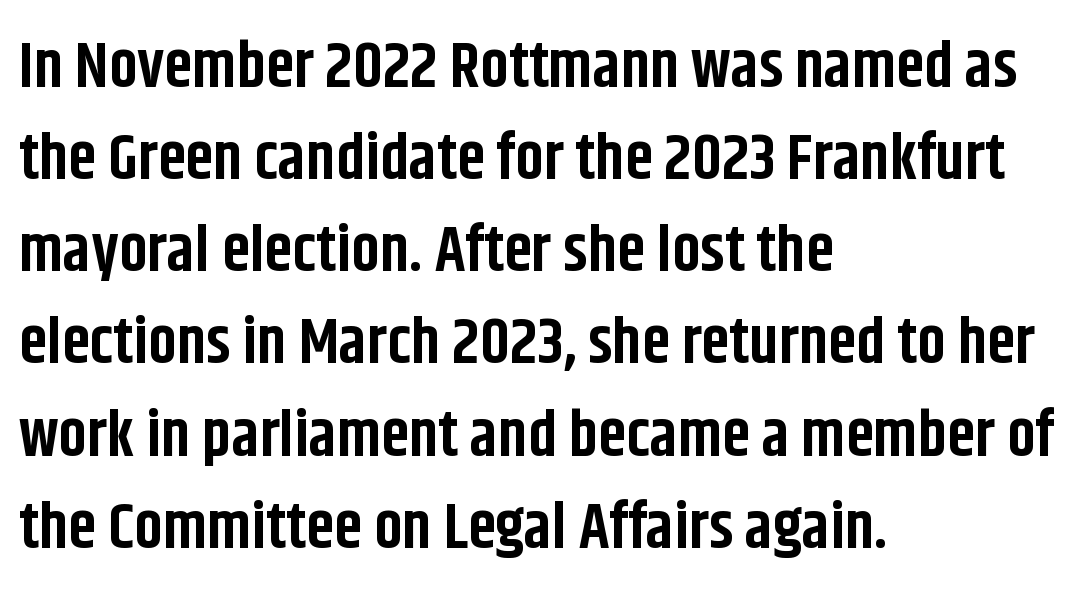
Q: Is the text bold? A: Yes.
Q: Is the text italic (slanted)? A: No, it is upright.
Q: Is the typeface a serif or a sans-serif typeface? A: Sans-serif.
Q: Is the text underlined? A: No.
Q: How is the paragraph aligned? A: Left-aligned.
Q: Is the spacing between letters normal or unusually wide? A: Normal.
Q: Is the spacing between lines tight, normal or loose? A: Normal.
Q: Width (condensed, normal, or wide)? A: Condensed.
Q: Stroke contrast? A: Low.
Q: x-height? A: Large.
Q: Monospaced? A: No.
